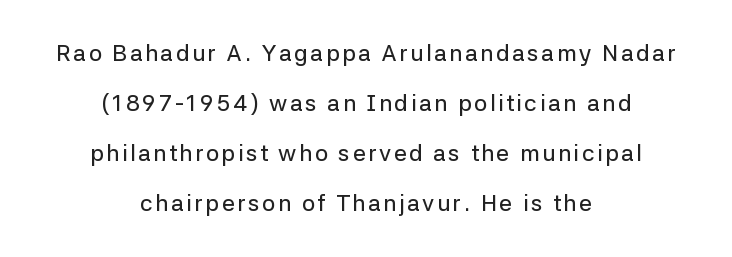
Compared with a flush-left layout, this one balances lines on the center instead. Ordinary non-slanted type is in use. Rule under the text: the space is simply empty. Leading: increased.
